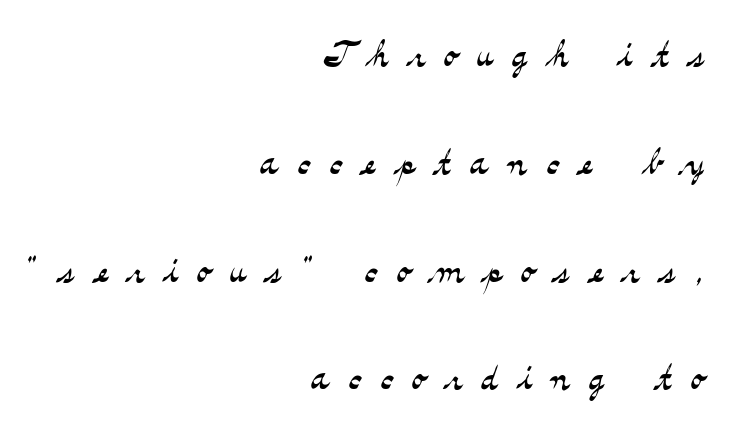
Q: Is the text bold? A: No.
Q: Is the text italic (slanted)? A: Yes.
Q: Is the typeface a serif or a sans-serif typeface? A: Serif.
Q: Is the text underlined? A: No.
Q: How is the paragraph aligned? A: Right-aligned.
Q: Is the spacing between letters normal or unusually wide? A: Unusually wide.
Q: Is the spacing between lines tight, normal or loose? A: Loose.
Q: Width (condensed, normal, or wide)? A: Wide.
Q: Stroke contrast? A: Medium.
Q: x-height? A: Small.
Q: Monospaced? A: No.
